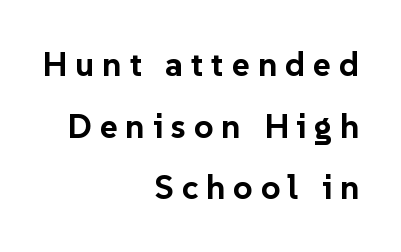
These lines have a slow, spaced-out rhythm from letter to letter. The rag falls on the left side of this text block. This sample uses an upright cut, with every glyph sitting square on the baseline. The letters advance in unequal steps, a hallmark of proportional type. Does the weight exceed regular? Yes, all the way to bold. Only glyphs here, with clear space below each row.
